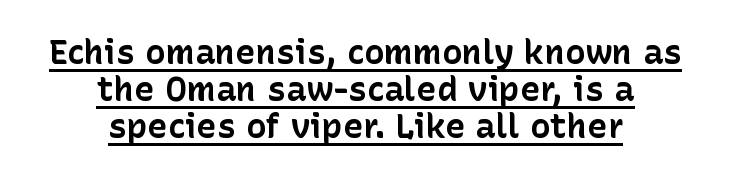
Q: Is the text bold? A: Yes.
Q: Is the text italic (slanted)? A: No, it is upright.
Q: Is the typeface a serif or a sans-serif typeface? A: Sans-serif.
Q: Is the text underlined? A: Yes.
Q: How is the paragraph aligned? A: Centered.
Q: Is the spacing between letters normal or unusually wide? A: Normal.
Q: Is the spacing between lines tight, normal or loose? A: Tight.
Q: Width (condensed, normal, or wide)? A: Normal.
Q: Stroke contrast? A: Low.
Q: x-height? A: Medium.
Q: Monospaced? A: No.
